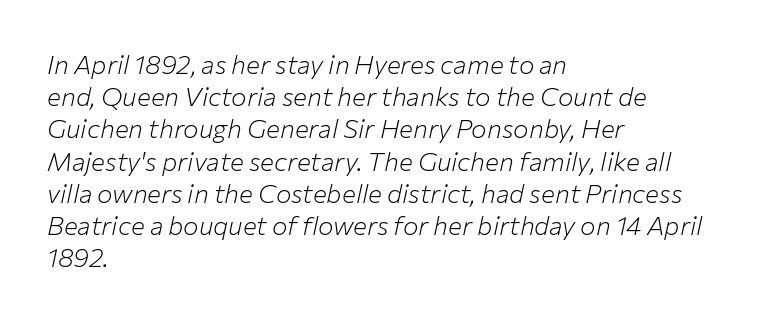
Q: Is the text bold? A: No.
Q: Is the text italic (slanted)? A: Yes, it leans right by about 12 degrees.
Q: Is the text underlined? A: No.
Q: How is the paragraph aligned? A: Left-aligned.
Q: Is the spacing between letters normal or unusually wide? A: Normal.
